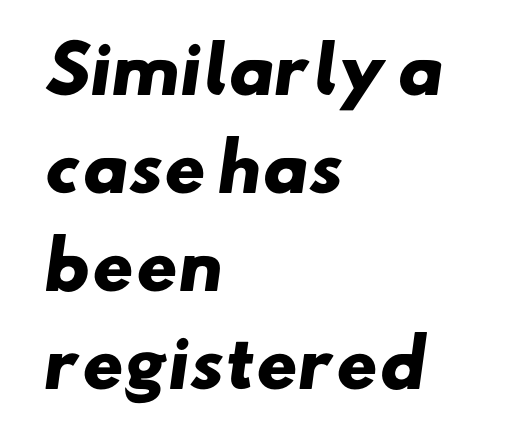
{"serif": "no", "bold": "yes", "weight": "heavy", "width": "wide", "stroke_contrast": "low", "x_height": "small", "monospaced": "no", "underline": "no", "align": "left", "line_spacing": "normal", "line_spacing_ratio": 1.53, "letter_spacing": "normal", "letter_spacing_em": 0.0, "glyph_px": 64}
